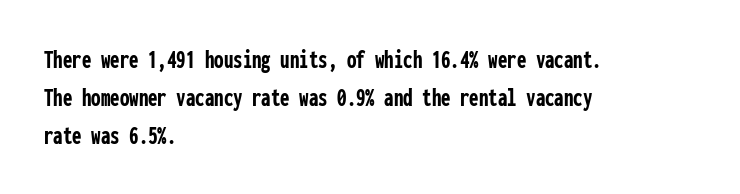
The image shows 27 px bold type, upright; set left-aligned, normal line spacing (1.4x), normal letter spacing, not underlined.
